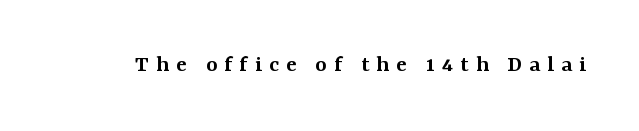
{"italic": "no", "bold": "semi", "underline": "no", "letter_spacing": "wide", "letter_spacing_em": 0.3, "glyph_px": 24}
